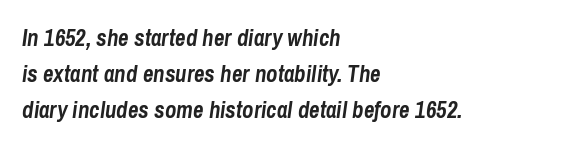
Q: Is the text bold? A: Yes.
Q: Is the text italic (slanted)? A: Yes, it leans right by about 8 degrees.
Q: Is the text underlined? A: No.
Q: How is the paragraph aligned? A: Left-aligned.
Q: Is the spacing between letters normal or unusually wide? A: Normal.
Q: Is the spacing between lines tight, normal or loose? A: Normal.
